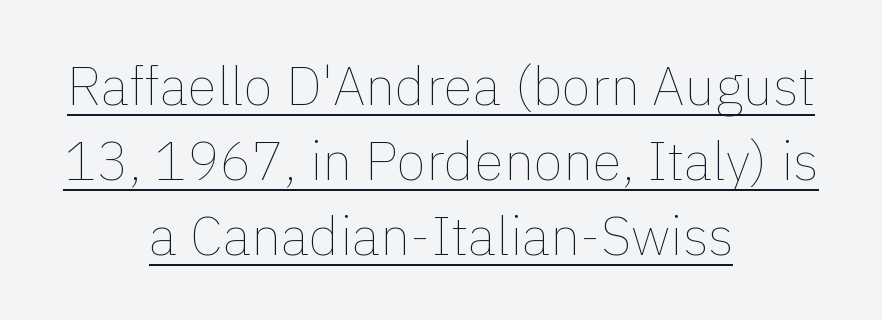
{"italic": "no", "bold": "no", "weight": "thin", "width": "normal", "x_height": "medium", "monospaced": "no", "underline": "yes", "align": "center", "line_spacing": "normal", "line_spacing_ratio": 1.39, "letter_spacing": "normal", "letter_spacing_em": 0.0, "glyph_px": 54}
